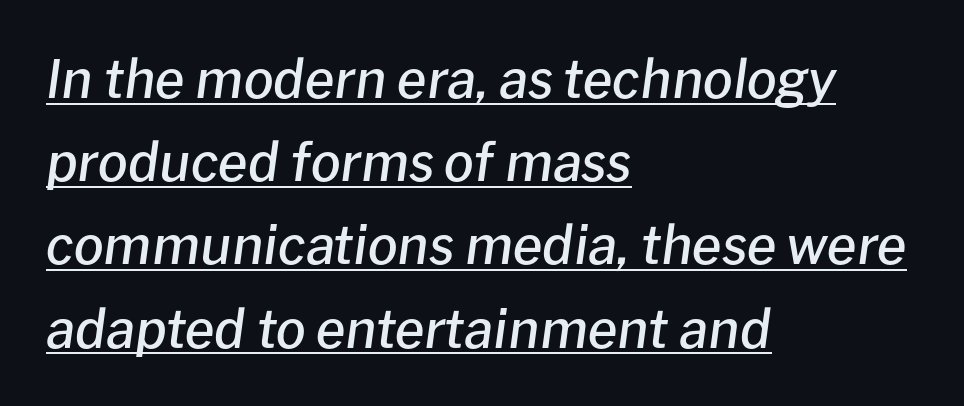
Weight: semibold (demi). The compositor pushed each line to the left boundary. You could not count columns in this text — the font is proportionally spaced. This sample carries an underscore along the baseline area. Caption: standard tracking, unaltered.
